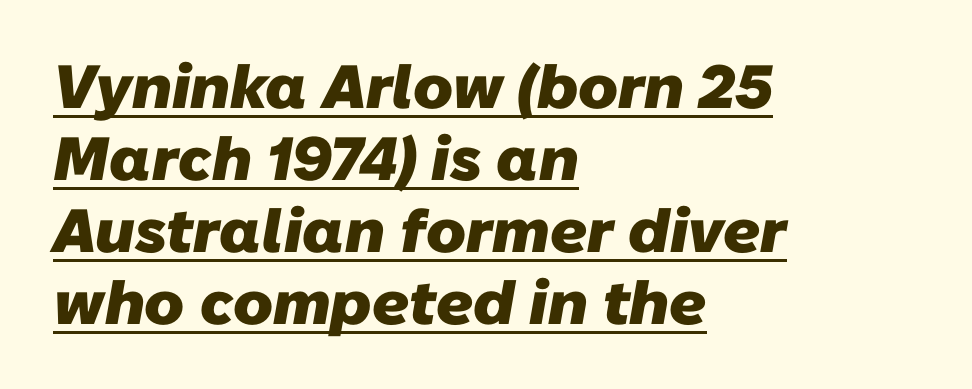
The image shows 61 px heavy sans-serif type; set left-aligned, line spacing 1.18x, normal letter spacing, underlined; low stroke contrast and a medium x-height.
